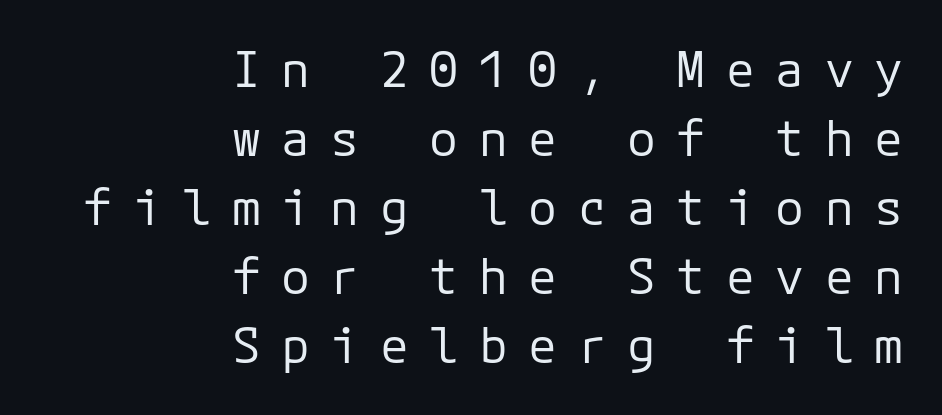
{"serif": "no", "italic": "no", "bold": "no", "weight": "regular", "width": "normal", "stroke_contrast": "low", "x_height": "medium", "underline": "no", "align": "right", "line_spacing": "normal", "line_spacing_ratio": 1.44, "letter_spacing": "wide", "letter_spacing_em": 0.43, "glyph_px": 48}
